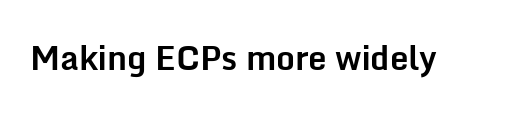
Q: Is the text bold? A: Yes.
Q: Is the text italic (slanted)? A: No, it is upright.
Q: Is the typeface a serif or a sans-serif typeface? A: Sans-serif.
Q: Is the text underlined? A: No.
Q: Is the spacing between letters normal or unusually wide? A: Normal.
Q: Width (condensed, normal, or wide)? A: Normal.
Q: Stroke contrast? A: Low.
Q: x-height? A: Medium.
Q: Monospaced? A: No.
